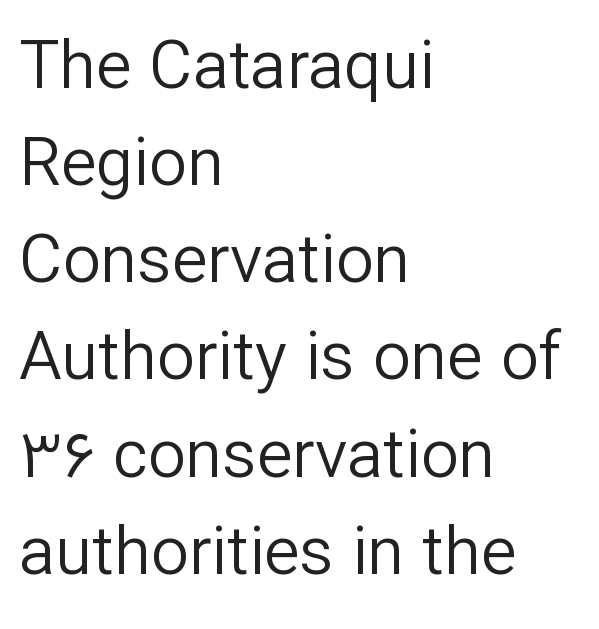
{"serif": "no", "italic": "no", "bold": "no", "weight": "regular", "width": "normal", "stroke_contrast": "low", "x_height": "medium", "monospaced": "no", "underline": "no", "align": "left", "line_spacing": "normal", "line_spacing_ratio": 1.45, "letter_spacing": "normal", "letter_spacing_em": 0.0, "glyph_px": 67}
